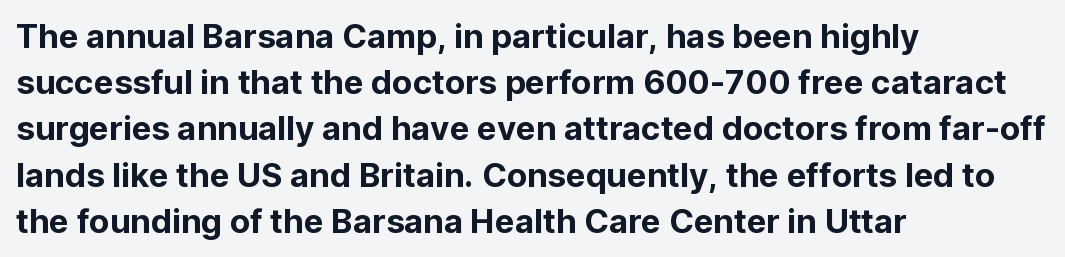
{"serif": "no", "italic": "no", "width": "normal", "stroke_contrast": "low", "x_height": "medium", "monospaced": "no", "underline": "no", "align": "left", "line_spacing": "normal", "line_spacing_ratio": 1.4, "letter_spacing": "normal", "letter_spacing_em": 0.0, "glyph_px": 33}
